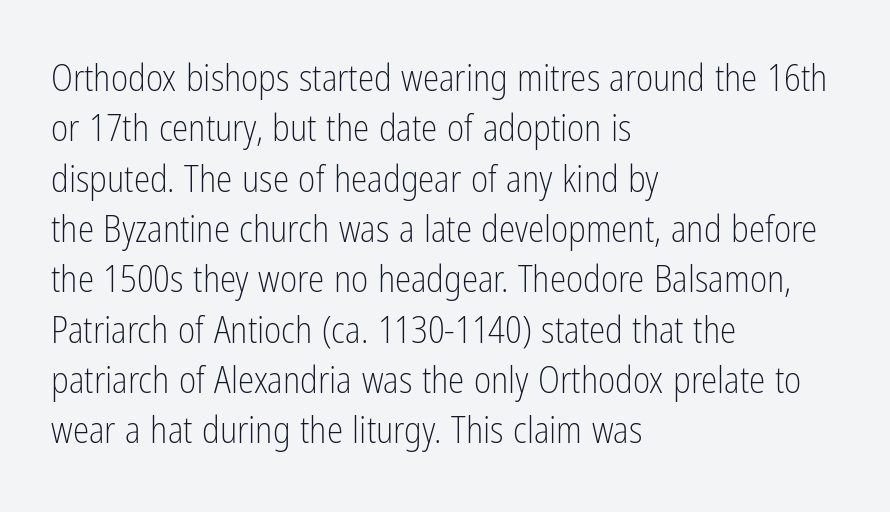
The image shows 37 px light, condensed sans-serif type, upright; set left-aligned, normal line spacing (1.36x), normal letter spacing, not underlined; low stroke contrast and a medium x-height.
